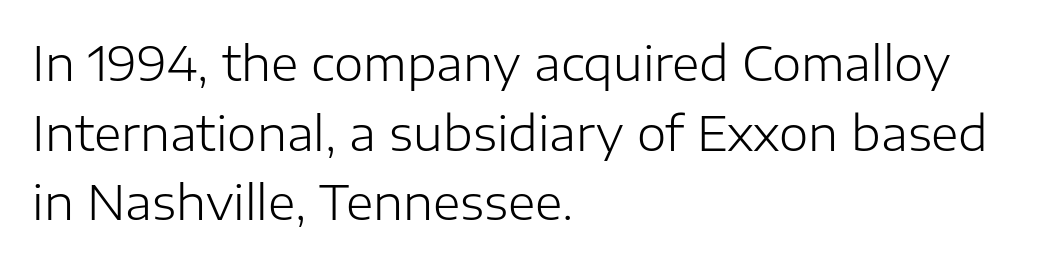
Q: Is the text bold? A: No.
Q: Is the text italic (slanted)? A: No, it is upright.
Q: Is the typeface a serif or a sans-serif typeface? A: Sans-serif.
Q: Is the text underlined? A: No.
Q: How is the paragraph aligned? A: Left-aligned.
Q: Is the spacing between letters normal or unusually wide? A: Normal.
Q: Is the spacing between lines tight, normal or loose? A: Normal.
Q: Width (condensed, normal, or wide)? A: Normal.
Q: Stroke contrast? A: Low.
Q: x-height? A: Medium.
Q: Monospaced? A: No.
